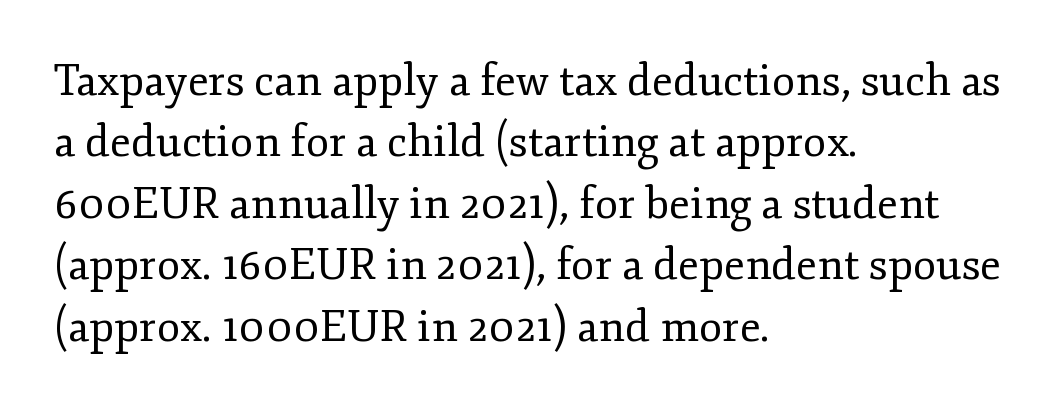
Q: Is the text bold? A: No.
Q: Is the text italic (slanted)? A: No, it is upright.
Q: Is the typeface a serif or a sans-serif typeface? A: Serif.
Q: Is the text underlined? A: No.
Q: How is the paragraph aligned? A: Left-aligned.
Q: Is the spacing between letters normal or unusually wide? A: Normal.
Q: Is the spacing between lines tight, normal or loose? A: Normal.
Q: Width (condensed, normal, or wide)? A: Normal.
Q: Stroke contrast? A: Low.
Q: x-height? A: Small.
Q: Monospaced? A: No.
